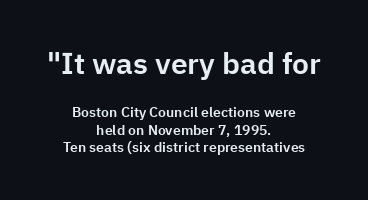
The image shows 30 px sans-serif type, upright; set centered, line spacing 1.24x, normal letter spacing, not underlined; the first (top) block is 2.14x larger; low stroke contrast and a medium x-height.
